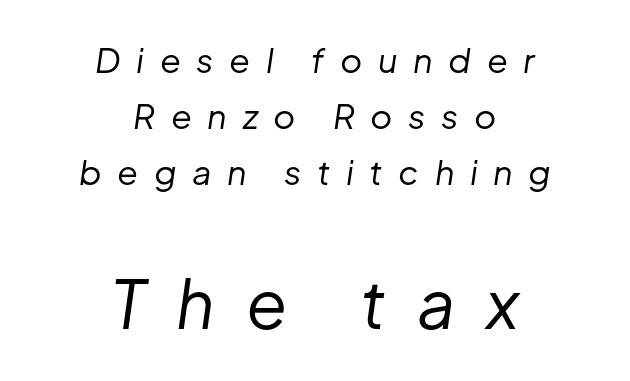
Q: Is the text bold? A: No.
Q: Is the text italic (slanted)? A: Yes, it leans right by about 8 degrees.
Q: Is the text underlined? A: No.
Q: How is the paragraph aligned? A: Centered.
Q: Is the spacing between letters normal or unusually wide? A: Unusually wide.
Q: Is the spacing between lines tight, normal or loose? A: Normal.
Q: Which block of text is set in a larger size, the first (top) or the second (bottom)? A: The second (bottom) one.
Q: Width (condensed, normal, or wide)? A: Normal.
Q: Stroke contrast? A: Low.
Q: x-height? A: Medium.
Q: Monospaced? A: No.
